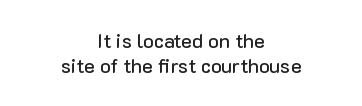
The typesetter chose a symmetrical, centered arrangement here. You can tell it's not italic because the verticals are truly vertical. Nobody drew a line under any word here. The horizontal fit of the characters is conventional and even.
